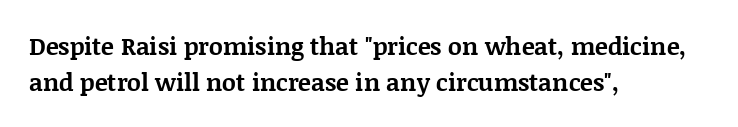
These lines are set flush left with a ragged right edge. Upright lettering throughout. Compared with typical body copy, the letter spacing here is the same. The line-height multiplier appears to be the usual default.
